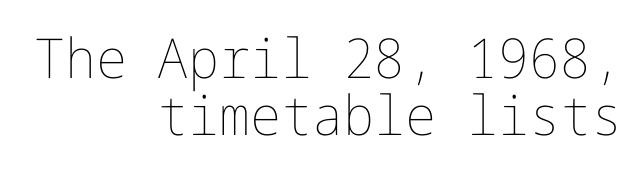
Q: Is the text bold? A: No.
Q: Is the text italic (slanted)? A: No, it is upright.
Q: Is the text underlined? A: No.
Q: How is the paragraph aligned? A: Right-aligned.
Q: Is the spacing between letters normal or unusually wide? A: Normal.
Q: Is the spacing between lines tight, normal or loose? A: Tight.
Q: Width (condensed, normal, or wide)? A: Normal.
Q: Stroke contrast? A: Low.
Q: x-height? A: Medium.
